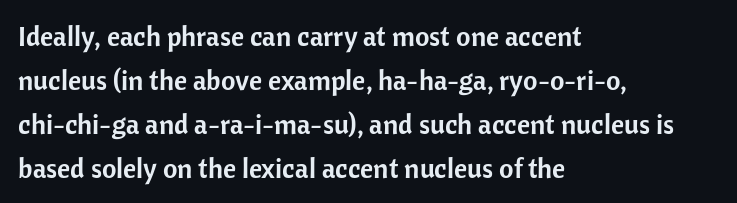
A typesetter would mark this as roman, not italic. The tracking reads as untouched default to a designer's eye. Compared with typical paragraphs, the rows here are spaced about the same. Examine the stroke ends and you'll find no serifs. Plain, unruled lines of type. The ragged edge is on the right, which tells us the setting is flush left.
